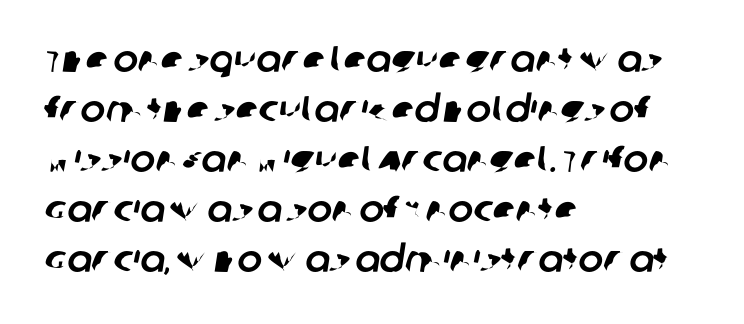
Students, note that the glyphs here touch the page at normal intervals. Has an underline been added? It has not. A typesetter would label this face a sans. Each letter keeps its own natural width here, so spacing adapts to shape.
